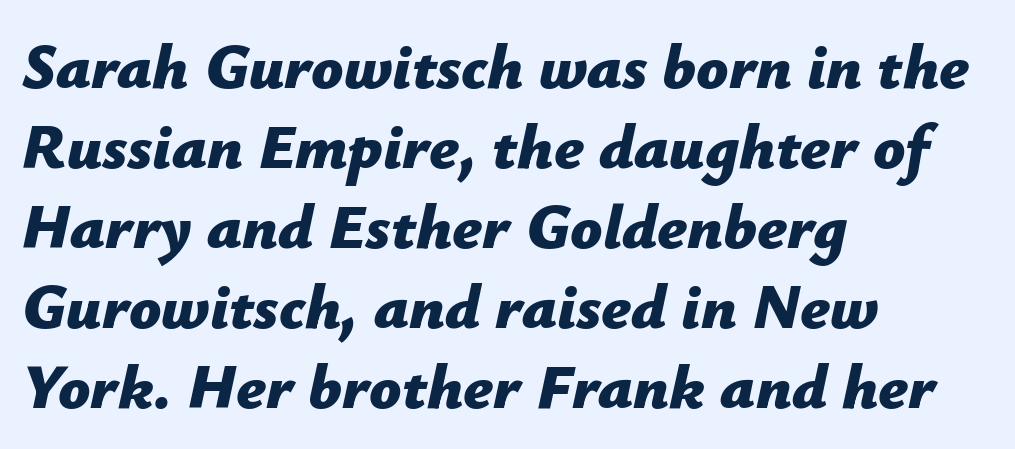
The image shows 63 px bold type, italic (leaning right); set left-aligned, normal line spacing (1.27x), normal letter spacing, not underlined; low stroke contrast and a medium x-height.
